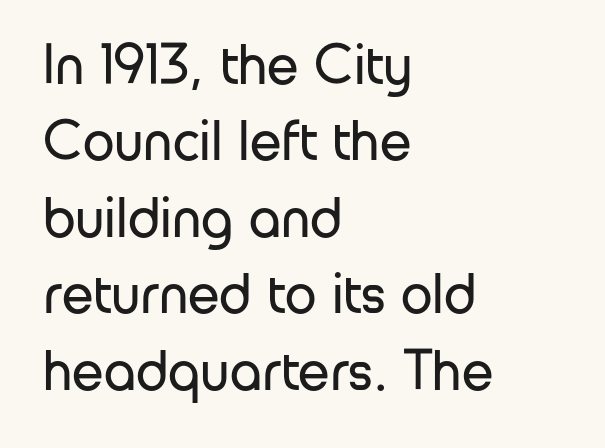
{"serif": "no", "italic": "no", "bold": "no", "weight": "regular", "width": "normal", "stroke_contrast": "low", "x_height": "medium", "monospaced": "no", "underline": "no", "align": "left", "line_spacing": "normal", "line_spacing_ratio": 1.34, "letter_spacing": "normal", "letter_spacing_em": 0.0, "glyph_px": 57}
